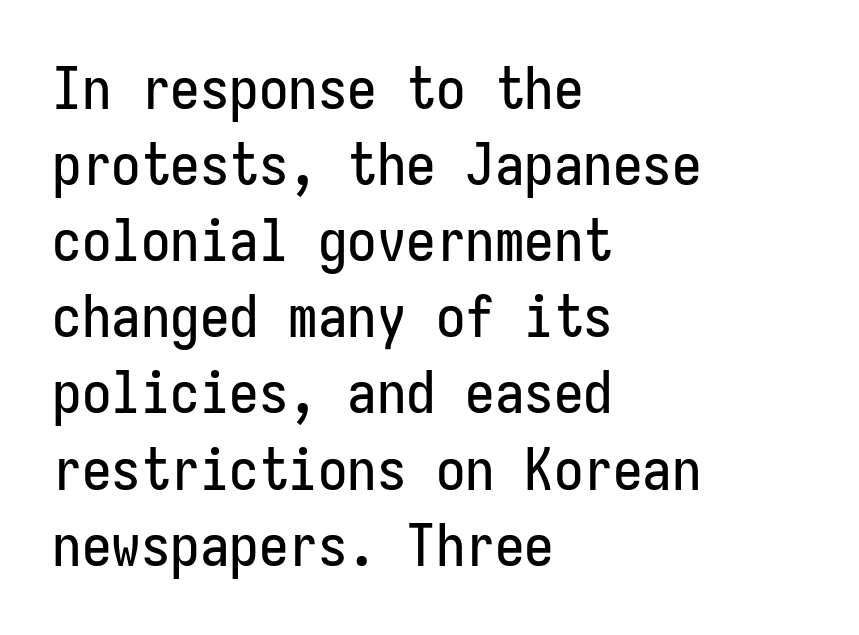
{"serif": "no", "italic": "no", "width": "condensed", "stroke_contrast": "low", "x_height": "medium", "underline": "no", "align": "left", "line_spacing": "normal", "line_spacing_ratio": 1.29, "letter_spacing": "normal", "letter_spacing_em": 0.0, "glyph_px": 59}
